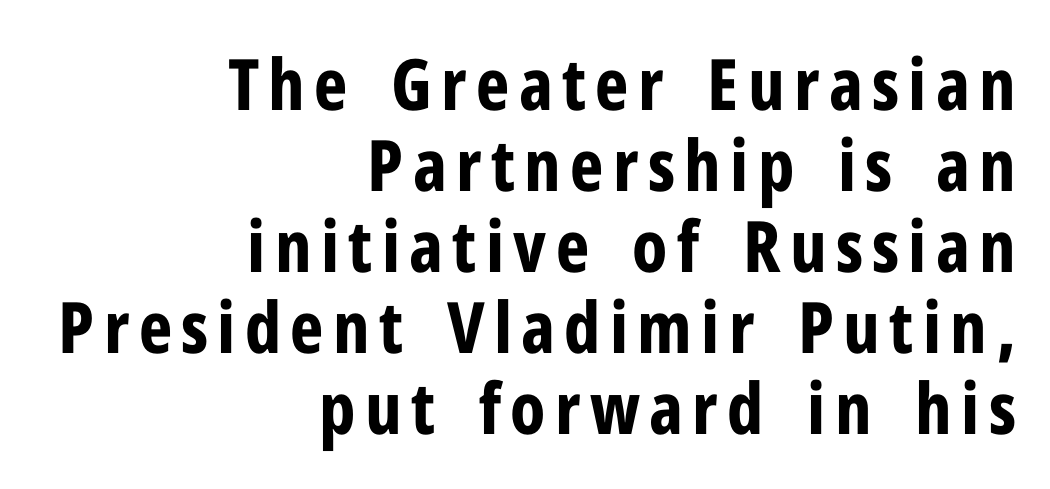
The image shows 71 px bold, condensed sans-serif type, upright; set right-aligned, tight line spacing (1.14x), not underlined; low stroke contrast and a medium x-height.
